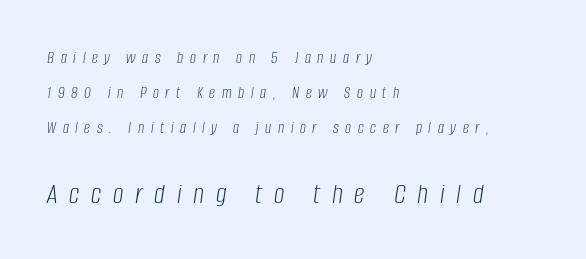
{"italic": "yes", "lean": "right", "slant_degrees": 8, "bold": "no", "weight": "light", "width": "condensed", "stroke_contrast": "low", "x_height": "large", "monospaced": "no", "underline": "no", "align": "left", "line_spacing": "loose", "line_spacing_ratio": 2.05, "letter_spacing": "wide", "letter_spacing_em": 0.39, "larger_block": "second", "size_ratio": 1.76, "glyph_px": 30}
